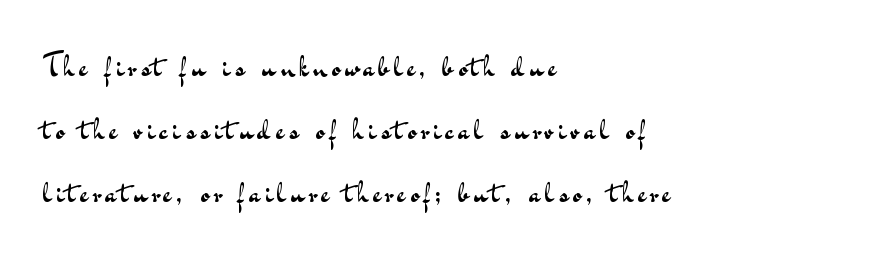
{"serif": "no", "bold": "no", "weight": "regular", "width": "wide", "stroke_contrast": "medium", "x_height": "small", "monospaced": "no", "underline": "no", "align": "left", "line_spacing": "loose", "line_spacing_ratio": 2.03, "glyph_px": 31}
